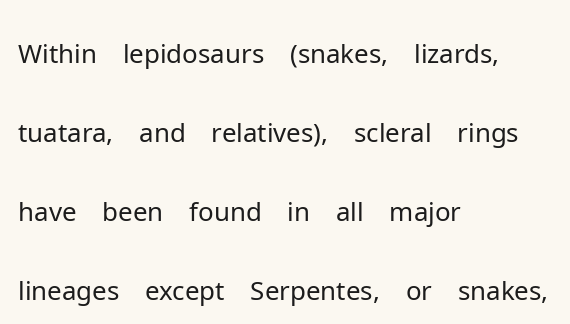
{"serif": "no", "italic": "no", "bold": "no", "weight": "light", "width": "normal", "stroke_contrast": "low", "x_height": "medium", "monospaced": "no", "underline": "no", "align": "left", "line_spacing": "normal", "line_spacing_ratio": 1.49, "letter_spacing": "normal", "letter_spacing_em": 0.0, "glyph_px": 53}
